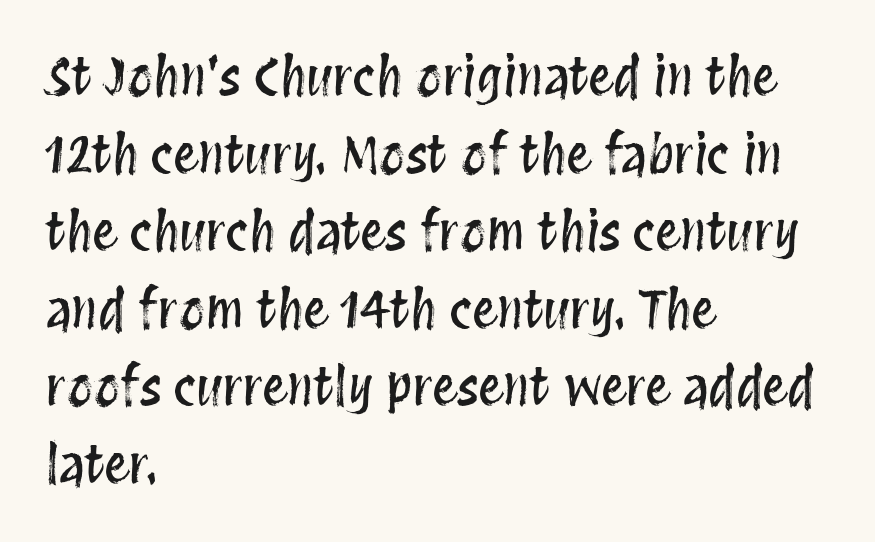
Q: Is the text italic (slanted)? A: No, it is upright.
Q: Is the text underlined? A: No.
Q: How is the paragraph aligned? A: Left-aligned.
Q: Is the spacing between letters normal or unusually wide? A: Normal.
Q: Is the spacing between lines tight, normal or loose? A: Normal.
Q: Width (condensed, normal, or wide)? A: Condensed.
Q: Stroke contrast? A: Medium.
Q: x-height? A: Large.
Q: Monospaced? A: No.
